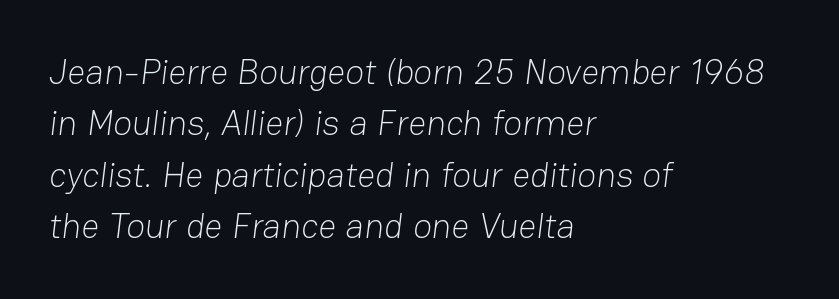
The foot of each line stays bare and open. Standard letterfit; no display-style spreading of the glyphs. The lines in this sample share a left origin and differ only in where they stop. No letter is thick-stroked: the sample isn't bold. Unlike a traditional serif, this face leaves its strokes unadorned. Baseline-to-baseline distance is the conventional proportion of letter height.
